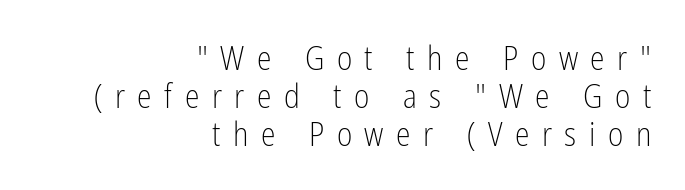
The image shows 33 px light, condensed sans-serif type, upright; set right-aligned, tight line spacing (1.15x), unusually wide letter spacing (+0.38 em), not underlined; low stroke contrast and a medium x-height.
